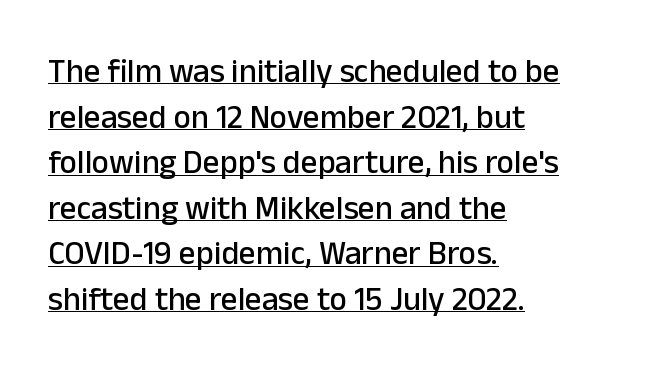
The lines sit at an ordinary, default distance from one another. All the whitespace from short lines collects on the right. The rendered words wear a rule along their underside. The passage shown is typed in a proportional face where columns would drift.
